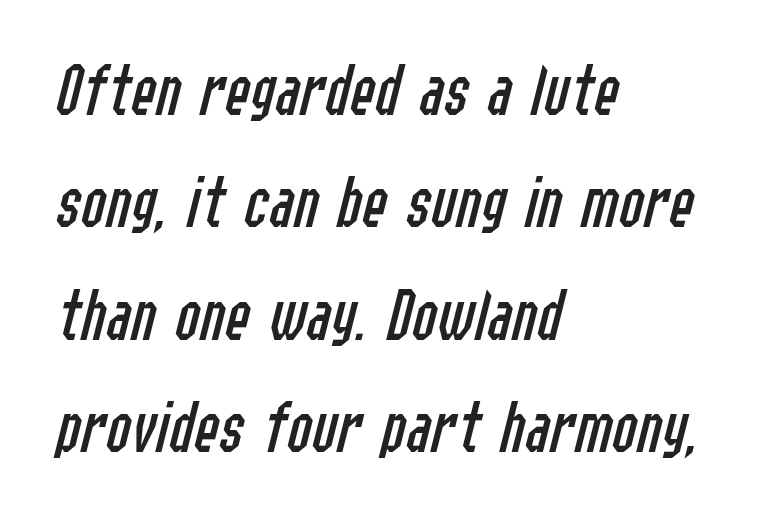
Q: Is the text bold? A: No.
Q: Is the text italic (slanted)? A: Yes, it leans right by about 14 degrees.
Q: Is the text underlined? A: No.
Q: How is the paragraph aligned? A: Left-aligned.
Q: Is the spacing between letters normal or unusually wide? A: Normal.
Q: Is the spacing between lines tight, normal or loose? A: Normal.
Q: Width (condensed, normal, or wide)? A: Condensed.
Q: Stroke contrast? A: Low.
Q: x-height? A: Medium.
Q: Monospaced? A: No.
